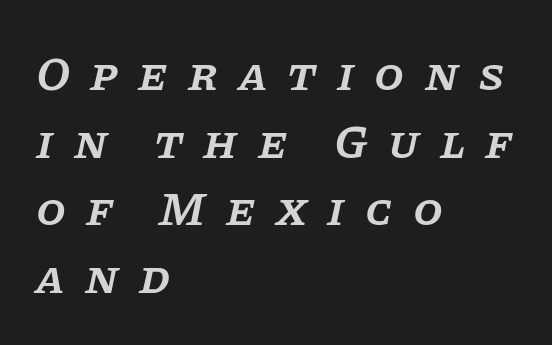
{"serif": "yes", "italic": "yes", "lean": "right", "slant_degrees": 11, "bold": "semi", "weight": "semibold", "width": "normal", "stroke_contrast": "low", "x_height": "large", "monospaced": "no", "underline": "no", "align": "left", "line_spacing": "normal", "line_spacing_ratio": 1.41, "letter_spacing": "wide", "letter_spacing_em": 0.42, "glyph_px": 48}
